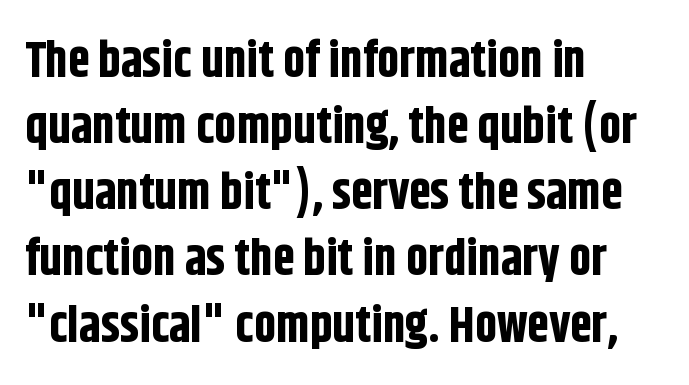
{"serif": "no", "italic": "no", "bold": "yes", "weight": "bold", "width": "condensed", "stroke_contrast": "low", "x_height": "large", "monospaced": "no", "underline": "no", "align": "left", "line_spacing": "normal", "line_spacing_ratio": 1.35, "letter_spacing": "normal", "letter_spacing_em": 0.0, "glyph_px": 49}
